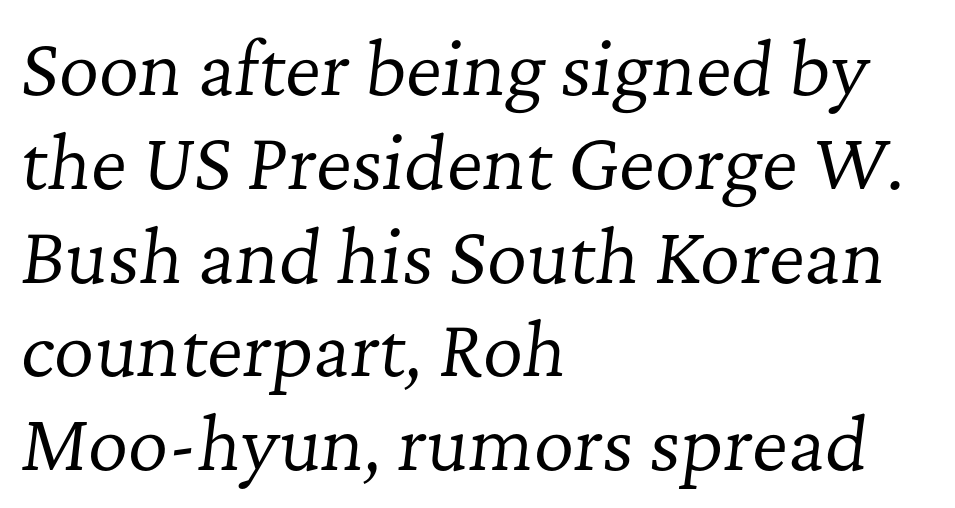
Line starts are locked; line ends wander. Does extra space separate the letters? No, they use regular spacing. In terms of posture, this sample is oblique. Think of a printed novel: that variable character pitch is what you see here. These lines sit exactly where default settings would place them. Note: serifs present on the glyphs.
